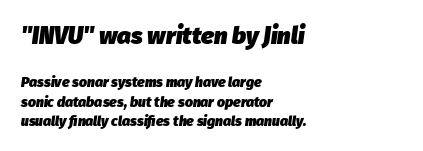
Q: Is the text bold? A: Yes.
Q: Is the text italic (slanted)? A: Yes, it leans right by about 8 degrees.
Q: Is the text underlined? A: No.
Q: How is the paragraph aligned? A: Left-aligned.
Q: Is the spacing between letters normal or unusually wide? A: Normal.
Q: Is the spacing between lines tight, normal or loose? A: Normal.
Q: Which block of text is set in a larger size, the first (top) or the second (bottom)? A: The first (top) one.
